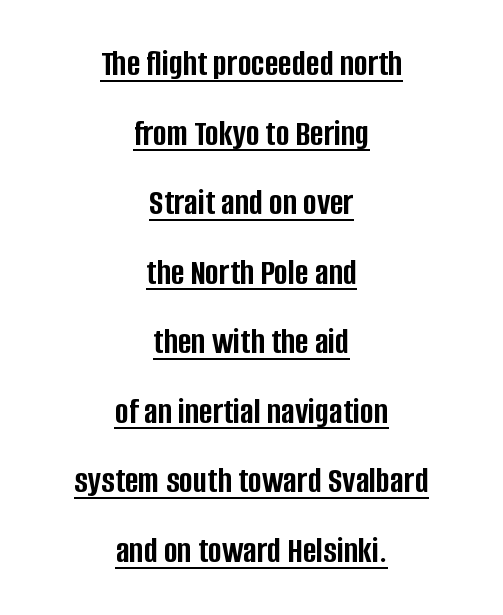
{"serif": "no", "italic": "no", "bold": "yes", "weight": "semibold", "width": "condensed", "stroke_contrast": "low", "x_height": "large", "monospaced": "no", "underline": "yes", "align": "center", "line_spacing_ratio": 1.88, "letter_spacing": "normal", "letter_spacing_em": 0.0, "glyph_px": 37}
